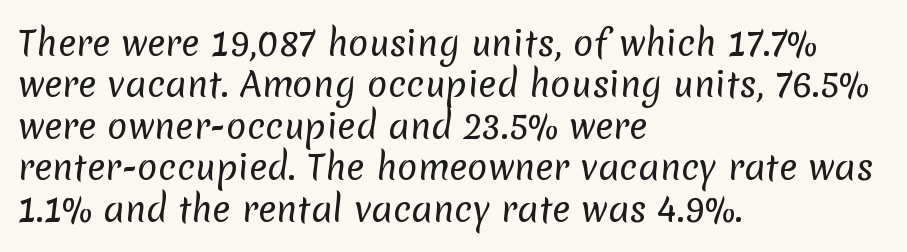
The image shows 34 px regular-weight sans-serif type; set left-aligned, line spacing 1.22x, normal letter spacing, not underlined; low stroke contrast and a medium x-height.
